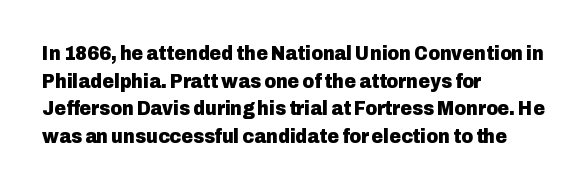
Q: Is the text bold? A: Yes.
Q: Is the text italic (slanted)? A: No, it is upright.
Q: Is the text underlined? A: No.
Q: How is the paragraph aligned? A: Left-aligned.
Q: Is the spacing between letters normal or unusually wide? A: Normal.
Q: Is the spacing between lines tight, normal or loose? A: Normal.
